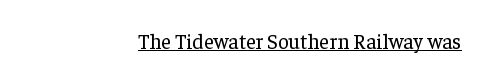
A baseline rule has been typeset under these characters. Heft: none added — not bold. Letter spacing: default. Notice how the passage keeps a crisp vertical edge on the right only.
